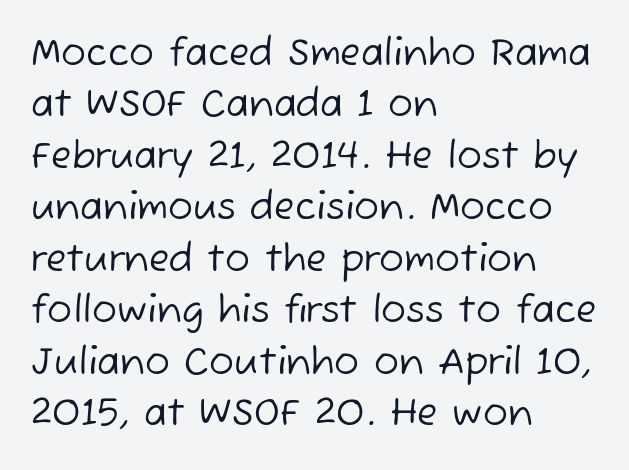
Q: Is the text bold? A: No.
Q: Is the typeface a serif or a sans-serif typeface? A: Sans-serif.
Q: Is the text underlined? A: No.
Q: How is the paragraph aligned? A: Left-aligned.
Q: Is the spacing between letters normal or unusually wide? A: Normal.
Q: Is the spacing between lines tight, normal or loose? A: Normal.
Q: Width (condensed, normal, or wide)? A: Normal.
Q: Stroke contrast? A: Low.
Q: x-height? A: Medium.
Q: Monospaced? A: No.
